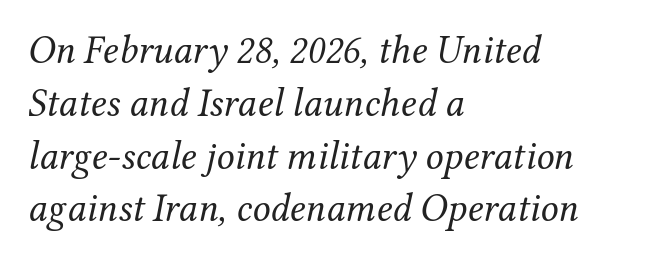
The letters sit at their default tracking, neither squeezed nor spread. Varying glyph widths throughout — classic text-font behaviour. Quick note: interline space is typical. Summary of weight: not heavy and not bold.
